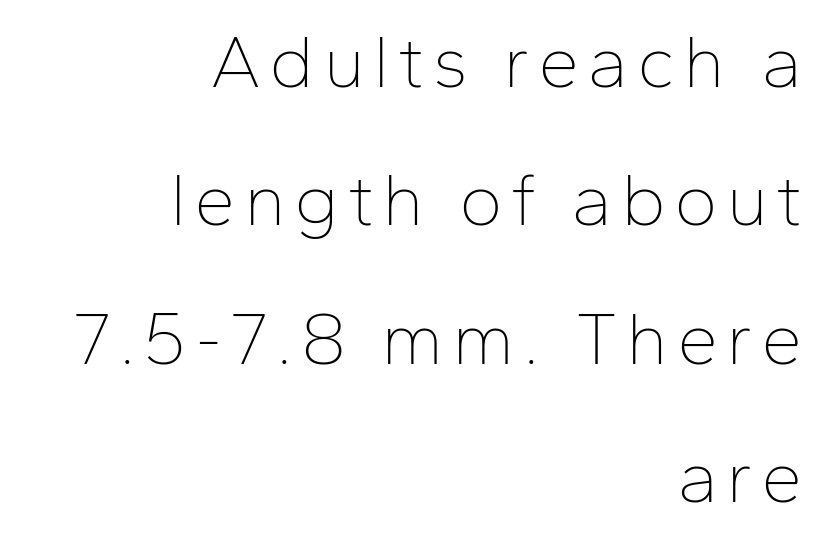
The letters carry no serifs — their stems end cleanly without finishing strokes. Varying glyph widths throughout — classic text-font behaviour. The glyphs are unaccompanied by any horizontal stroke below them. Horizontally, the lines are justified to the trailing edge only. Counters stay open thanks to moderate or lighter strokes.
